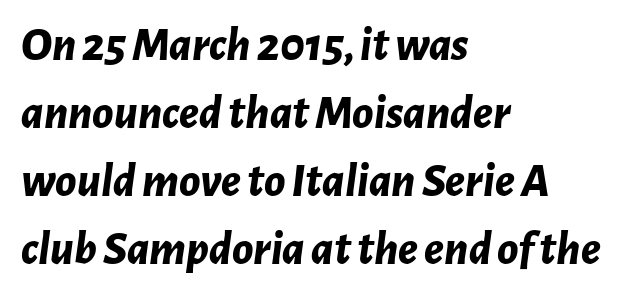
The passage shown leans; its letterforms are oblique. Emphasis by weight is at full strength: bold. Inter-character spacing is left at the font's built-in metrics. If you measured baseline to baseline, you'd find a middling distance. A typesetter would call this proportional, since set widths differ per character.
